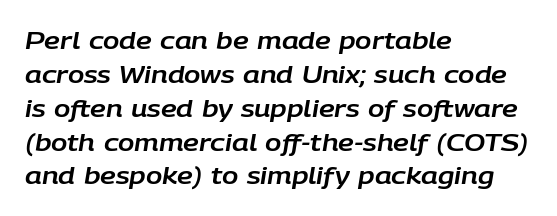
Descenders hang freely into open space. The letters sit at their default tracking, neither squeezed nor spread. The glyphs look as if they've been sheared to an angle. Notice how the passage keeps a crisp vertical edge on the left only. The rendering uses a moderate line-height, typical for paragraphs.
